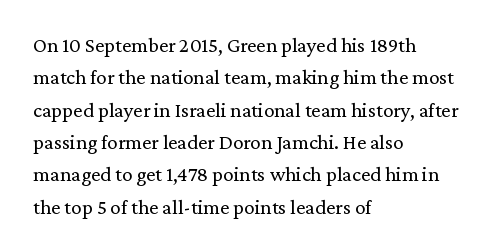
Words float on clear page, feet unadorned. Letters have the restrained weight of plain body copy at most. Horizontal alignment here is leftward, the default for most running prose. Whoever set this chose a conventional vertical rhythm. This sample uses an upright cut, with every glyph sitting square on the baseline.
